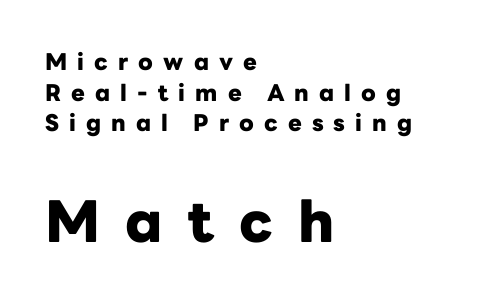
{"serif": "no", "italic": "no", "bold": "yes", "weight": "heavy", "width": "normal", "stroke_contrast": "low", "x_height": "medium", "monospaced": "no", "underline": "no", "align": "left", "line_spacing": "normal", "line_spacing_ratio": 1.33, "letter_spacing": "wide", "letter_spacing_em": 0.44, "larger_block": "second", "size_ratio": 2.48, "glyph_px": 57}
